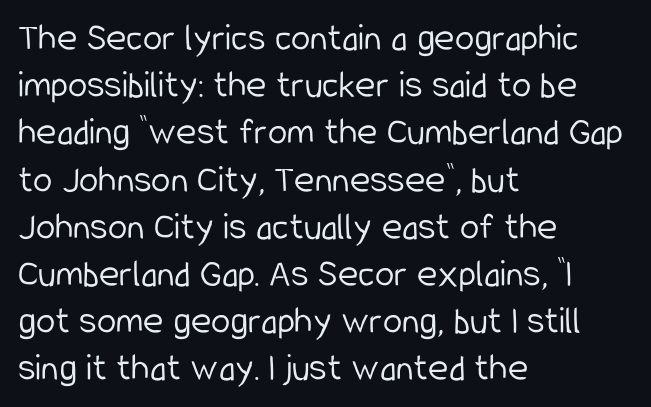
Letter spacing: default. Nothing heavy about these letters — not bold at all. Notice how the passage keeps a crisp vertical edge on the left only. The lettering holds an erect, upright posture throughout. The gap between lines stays unmarked. Character widths vary here, with narrow letters taking less room than wide ones.
